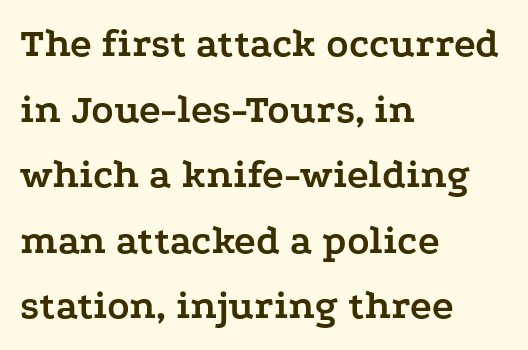
The image shows 41 px semibold, wide serif type, upright; set left-aligned, normal line spacing (1.6x), normal letter spacing, not underlined; low stroke contrast and a medium x-height.
